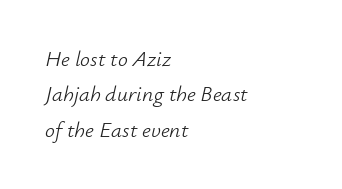
The image shows 22 px text type, italic (leaning right); set left-aligned, normal line spacing (1.61x), normal letter spacing, not underlined.
